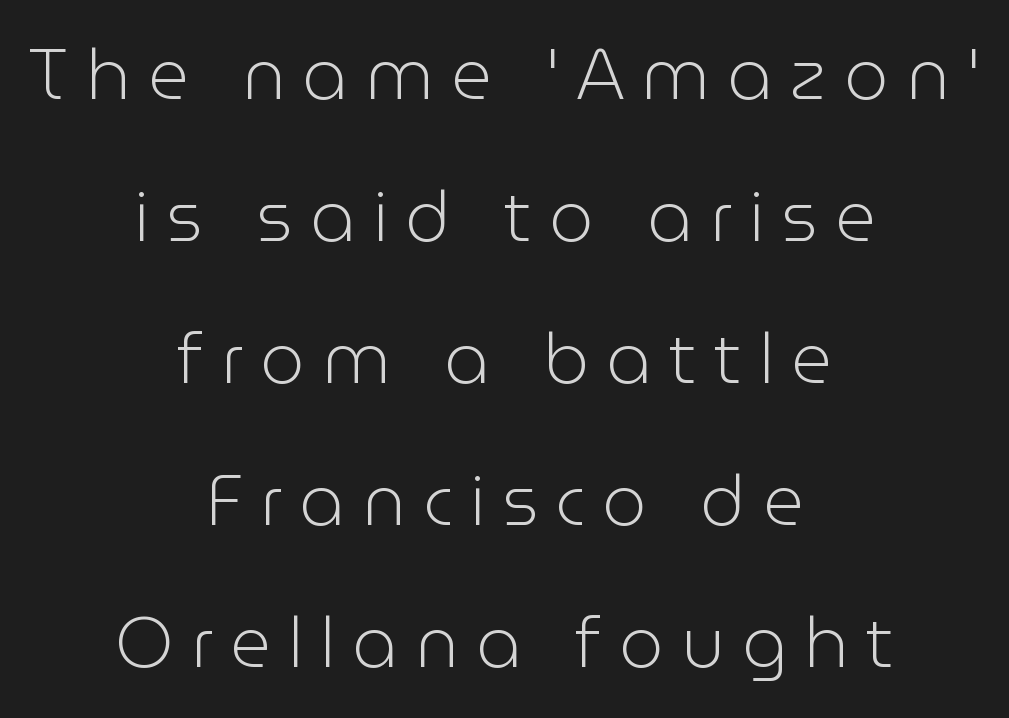
Q: Is the text bold? A: No.
Q: Is the text italic (slanted)? A: No, it is upright.
Q: Is the typeface a serif or a sans-serif typeface? A: Sans-serif.
Q: Is the text underlined? A: No.
Q: How is the paragraph aligned? A: Centered.
Q: Is the spacing between letters normal or unusually wide? A: Unusually wide.
Q: Is the spacing between lines tight, normal or loose? A: Loose.
Q: Width (condensed, normal, or wide)? A: Normal.
Q: Stroke contrast? A: Low.
Q: x-height? A: Medium.
Q: Monospaced? A: No.
